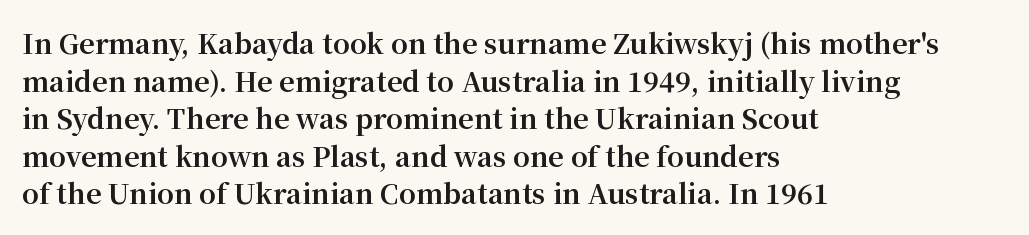
{"italic": "no", "bold": "yes", "underline": "no", "align": "left", "line_spacing": "normal", "line_spacing_ratio": 1.39, "letter_spacing": "normal", "letter_spacing_em": 0.0, "glyph_px": 27}
